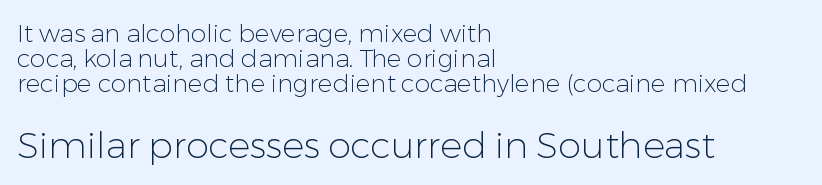
Regarding leading, the lines here are crowded together. The letters stand straight up with perfectly vertical stems. Letters rest on an invisible, unmarked baseline. This sample has the flowing, uneven cadence of proportional lettering. Notice how the passage keeps a crisp vertical edge on the left only. The text was rendered using a sans face with plain stroke endings.
